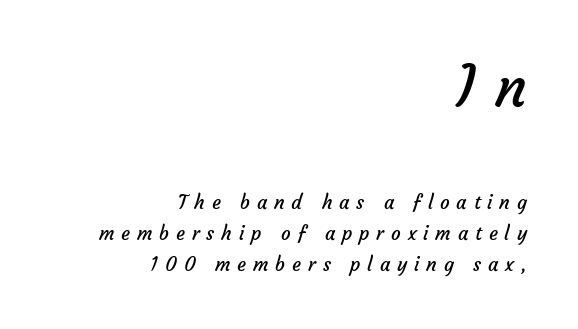
{"serif": "no", "bold": "no", "weight": "regular", "width": "normal", "stroke_contrast": "low", "x_height": "medium", "monospaced": "no", "underline": "no", "align": "right", "line_spacing": "normal", "line_spacing_ratio": 1.64, "letter_spacing": "wide", "letter_spacing_em": 0.36, "larger_block": "first", "size_ratio": 3.0, "glyph_px": 57}
